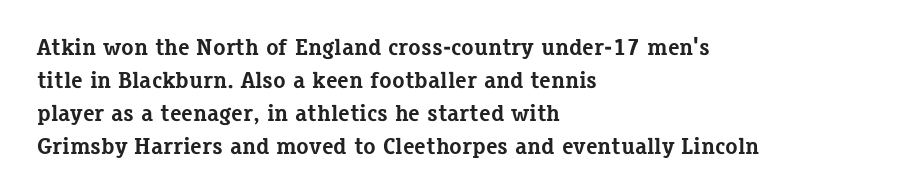
The image shows 23 px bold type, upright; set left-aligned, normal line spacing (1.43x), normal letter spacing, not underlined.
